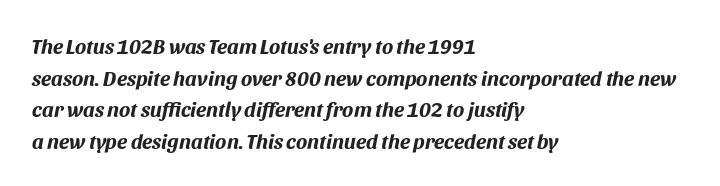
The image shows 21 px bold type, italic (leaning right); set left-aligned, normal line spacing (1.51x), normal letter spacing, not underlined.
